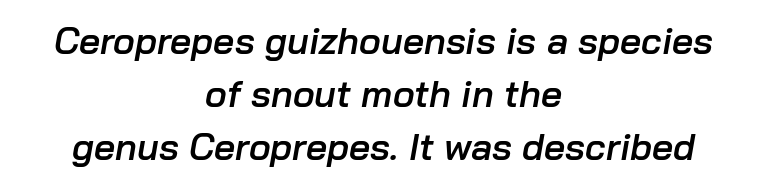
{"italic": "yes", "lean": "right", "slant_degrees": 10, "bold": "semi", "weight": "semibold", "width": "normal", "stroke_contrast": "low", "x_height": "medium", "monospaced": "no", "underline": "no", "align": "center", "line_spacing": "normal", "line_spacing_ratio": 1.43, "letter_spacing": "normal", "letter_spacing_em": 0.0, "glyph_px": 37}
